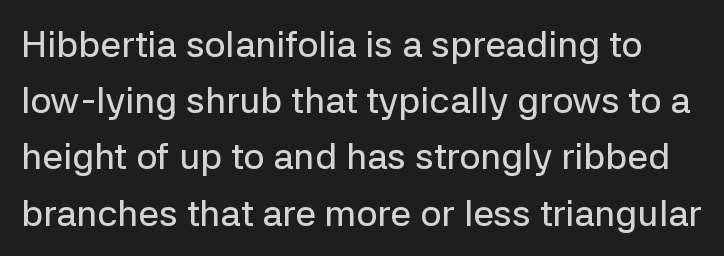
The image shows 37 px sans-serif type, upright; set normal line spacing (1.52x), normal letter spacing, not underlined; low stroke contrast and a medium x-height.
